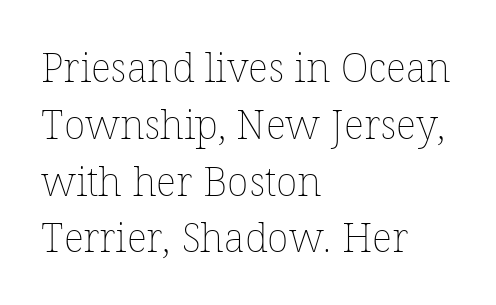
The image shows 40 px thin type, upright; set left-aligned, normal line spacing (1.42x), normal letter spacing, not underlined; low stroke contrast and a medium x-height.
